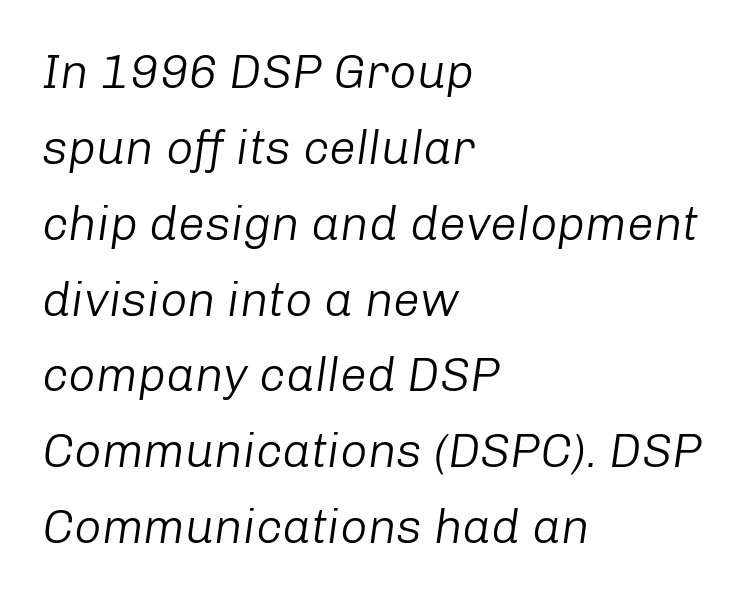
In CSS terms this would be text-align: left. Successive baselines arrive at the customary interval. Do the characters align in a grid? No, the font is proportional. Caption: standard tracking, unaltered. The axis of the letterforms is tilted away from vertical. Weight: regular or lighter.
